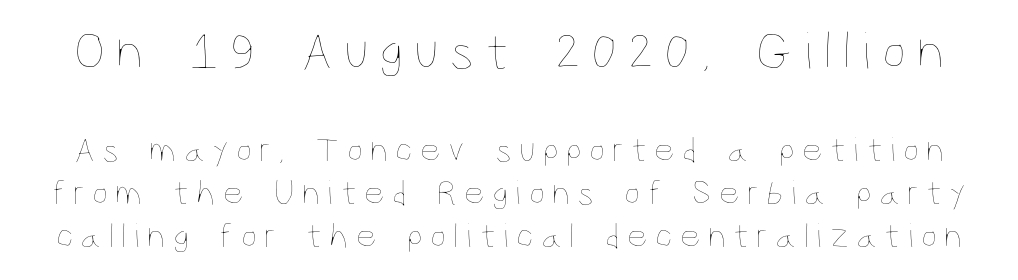
{"italic": "no", "bold": "no", "weight": "thin", "width": "condensed", "stroke_contrast": "low", "x_height": "large", "monospaced": "no", "underline": "no", "line_spacing_ratio": 1.2, "letter_spacing": "wide", "letter_spacing_em": 0.2, "larger_block": "first", "size_ratio": 1.5, "glyph_px": 54}
